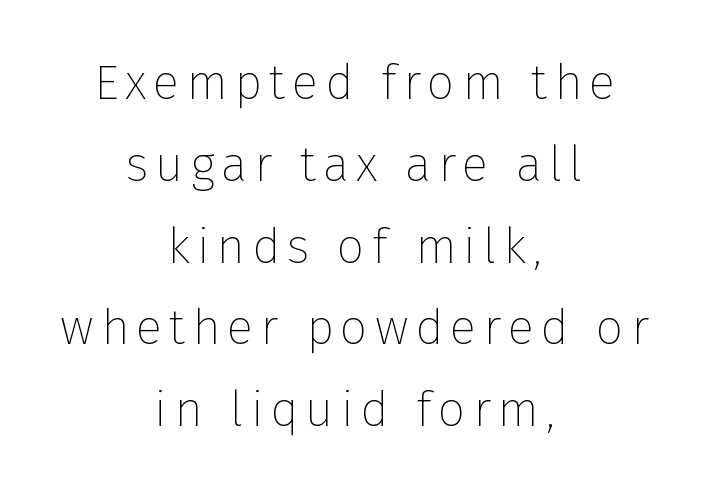
The image shows 49 px thin sans-serif type, upright; set centered, normal line spacing (1.67x), not underlined; low stroke contrast and a medium x-height.
